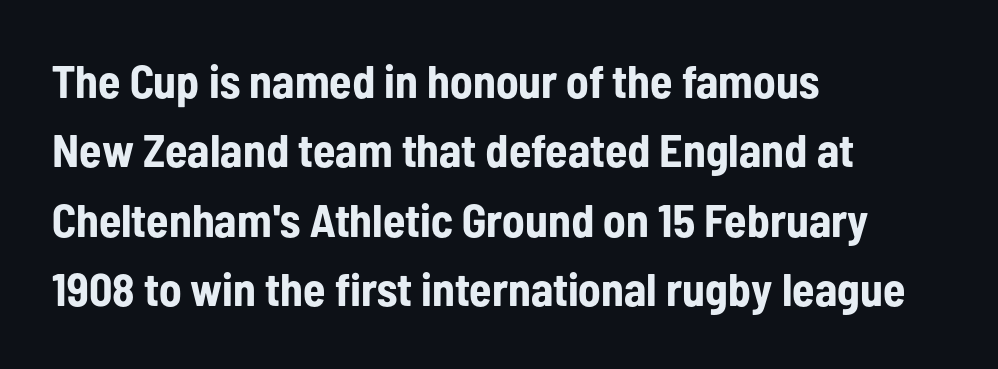
{"serif": "no", "italic": "no", "bold": "yes", "weight": "bold", "width": "condensed", "stroke_contrast": "low", "x_height": "medium", "monospaced": "no", "underline": "no", "align": "left", "line_spacing": "normal", "line_spacing_ratio": 1.51, "letter_spacing": "normal", "letter_spacing_em": 0.0, "glyph_px": 46}
